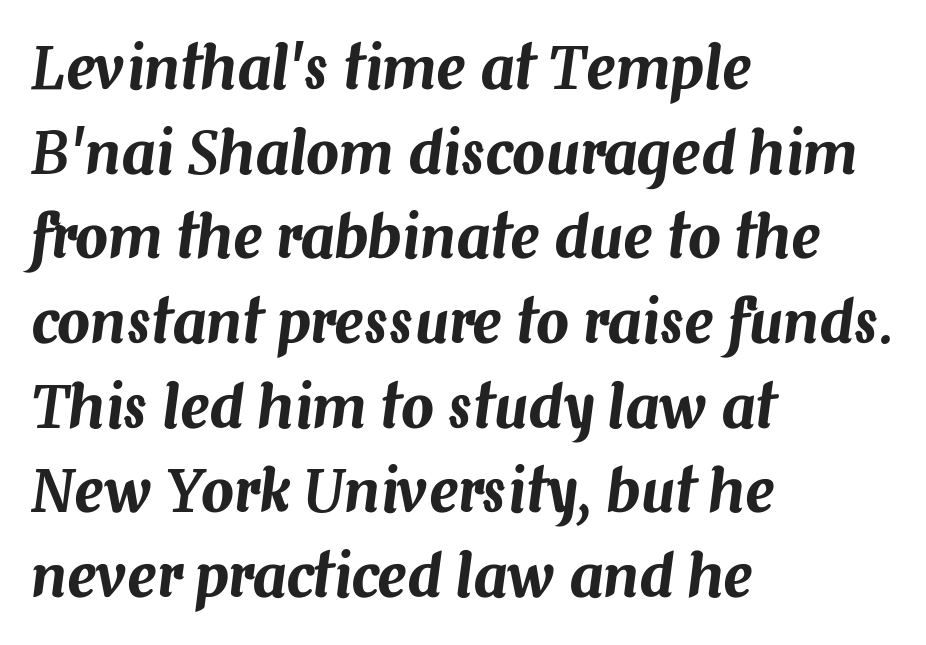
The image shows 58 px text type, italic (leaning right); set left-aligned, normal line spacing (1.46x), normal letter spacing, not underlined; medium stroke contrast and a medium x-height.
